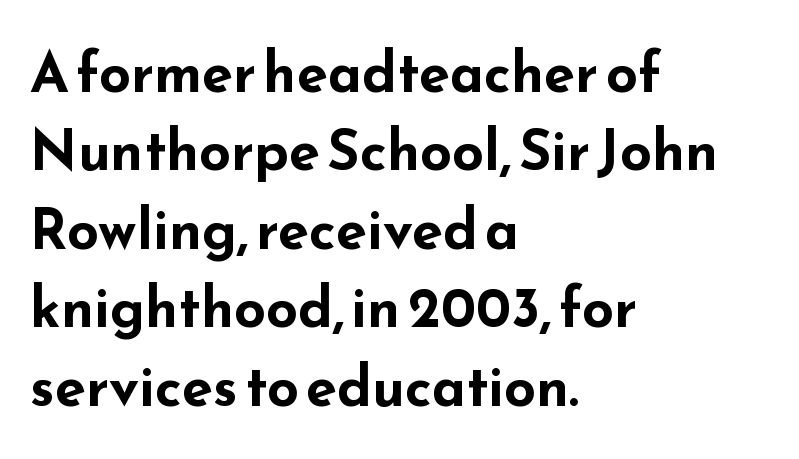
Q: Is the text bold? A: Yes.
Q: Is the text italic (slanted)? A: No, it is upright.
Q: Is the typeface a serif or a sans-serif typeface? A: Sans-serif.
Q: Is the text underlined? A: No.
Q: How is the paragraph aligned? A: Left-aligned.
Q: Is the spacing between letters normal or unusually wide? A: Normal.
Q: Is the spacing between lines tight, normal or loose? A: Normal.
Q: Width (condensed, normal, or wide)? A: Wide.
Q: Stroke contrast? A: Low.
Q: x-height? A: Small.
Q: Monospaced? A: No.
